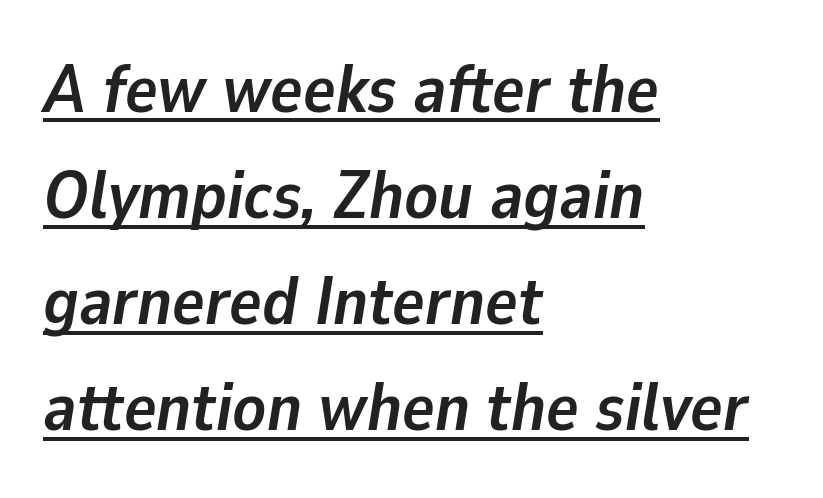
Q: Is the text bold? A: Yes.
Q: Is the text italic (slanted)? A: Yes, it leans right by about 9 degrees.
Q: Is the text underlined? A: Yes.
Q: How is the paragraph aligned? A: Left-aligned.
Q: Is the spacing between letters normal or unusually wide? A: Normal.
Q: Is the spacing between lines tight, normal or loose? A: Normal.
Q: Width (condensed, normal, or wide)? A: Normal.
Q: Stroke contrast? A: Low.
Q: x-height? A: Medium.
Q: Monospaced? A: No.
